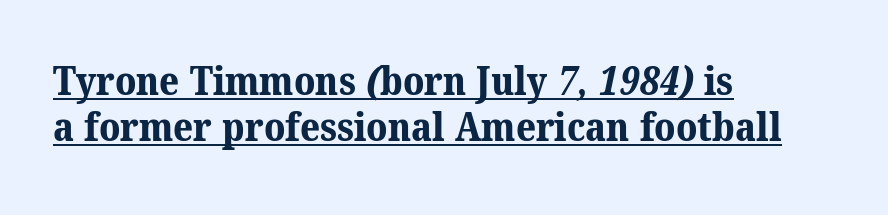
The image shows 39 px bold serif type; set left-aligned, line spacing 1.18x, normal letter spacing, underlined; medium stroke contrast and a medium x-height.
